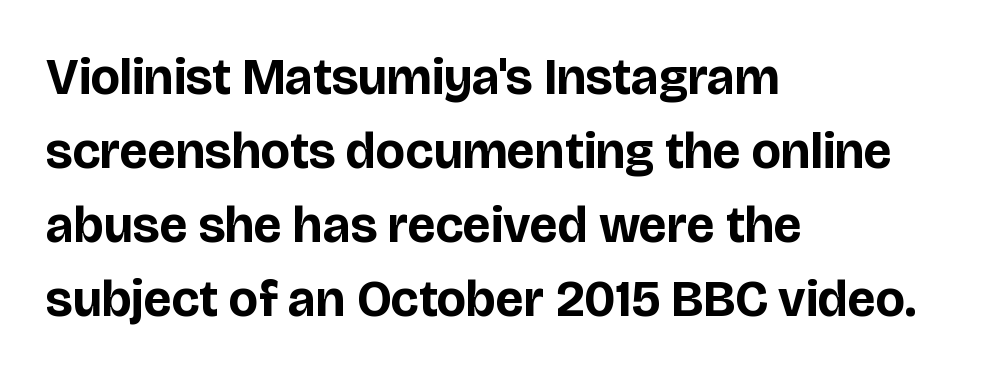
{"serif": "no", "italic": "no", "bold": "yes", "weight": "bold", "width": "normal", "stroke_contrast": "low", "x_height": "large", "monospaced": "no", "underline": "no", "align": "left", "line_spacing": "normal", "line_spacing_ratio": 1.45, "letter_spacing": "normal", "letter_spacing_em": 0.0, "glyph_px": 51}
